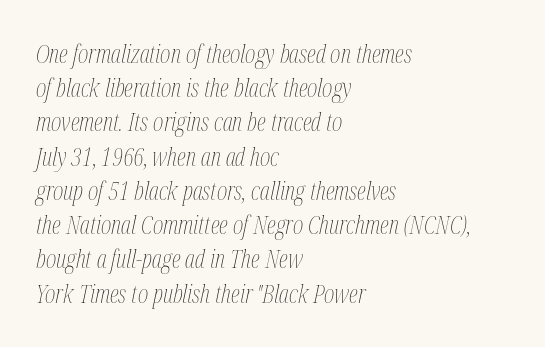
The image shows 25 px text type, italic (leaning right); set left-aligned, normal line spacing (1.37x), normal letter spacing, not underlined.
